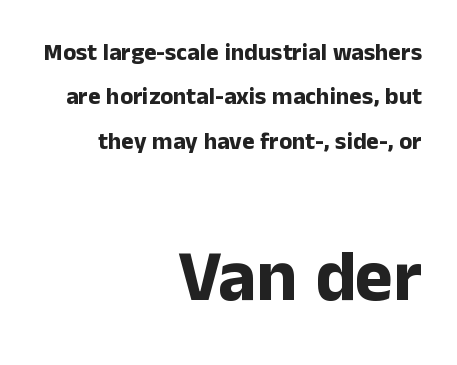
Q: Is the text bold? A: Yes.
Q: Is the text italic (slanted)? A: No, it is upright.
Q: Is the typeface a serif or a sans-serif typeface? A: Sans-serif.
Q: Is the text underlined? A: No.
Q: How is the paragraph aligned? A: Right-aligned.
Q: Is the spacing between letters normal or unusually wide? A: Normal.
Q: Which block of text is set in a larger size, the first (top) or the second (bottom)? A: The second (bottom) one.
Q: Width (condensed, normal, or wide)? A: Normal.
Q: Stroke contrast? A: Low.
Q: x-height? A: Medium.
Q: Monospaced? A: No.
